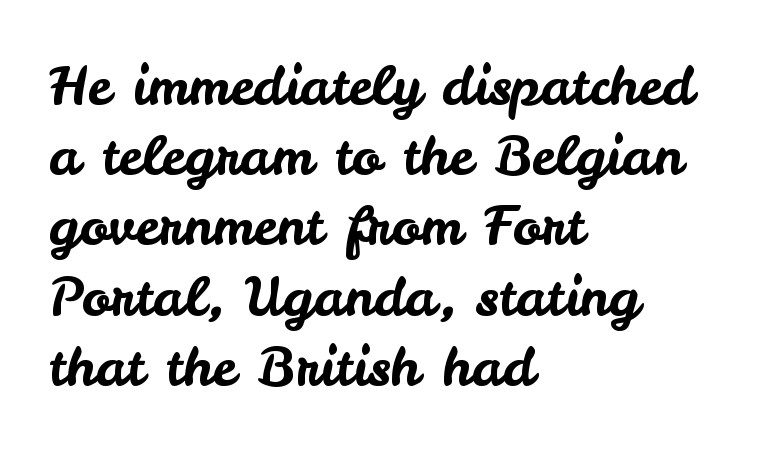
Regarding serifs, this sample does without them. Is this a fixed-width face? No — the glyphs have proportional, varying widths. Look at the tracking — it's just the regular setting, nothing added. The designer left line spacing at the default.
